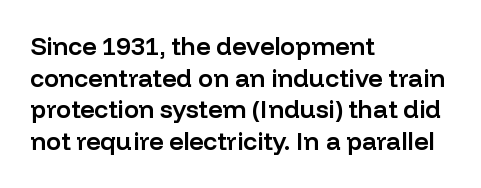
A semibold gives these letters moderate extra thickness, short of bold. The vertical gap from one line to the next is medium. The axis of the letterforms is exactly vertical. A typesetter would call this zero additional tracking. Plain, unruled lines of type. Leftover space on each line is placed entirely after the last word.
